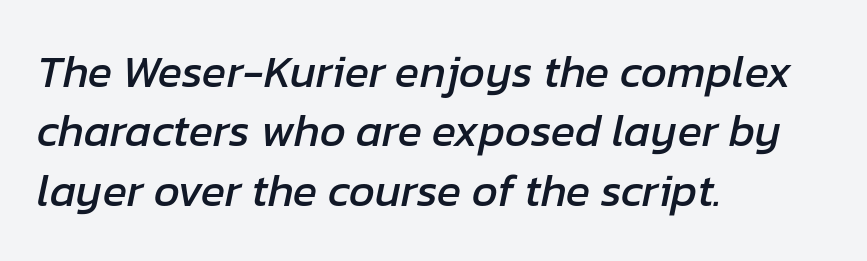
Q: Is the text italic (slanted)? A: Yes, it leans right by about 12 degrees.
Q: Is the text underlined? A: No.
Q: How is the paragraph aligned? A: Left-aligned.
Q: Is the spacing between letters normal or unusually wide? A: Normal.
Q: Is the spacing between lines tight, normal or loose? A: Normal.
Q: Width (condensed, normal, or wide)? A: Normal.
Q: Stroke contrast? A: Low.
Q: x-height? A: Medium.
Q: Monospaced? A: No.
